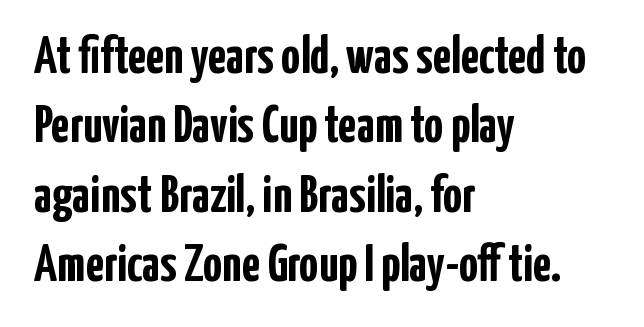
{"serif": "no", "italic": "no", "bold": "yes", "weight": "semibold", "width": "condensed", "stroke_contrast": "low", "x_height": "medium", "monospaced": "no", "underline": "no", "align": "left", "line_spacing": "normal", "line_spacing_ratio": 1.31, "letter_spacing": "normal", "letter_spacing_em": 0.0, "glyph_px": 53}
